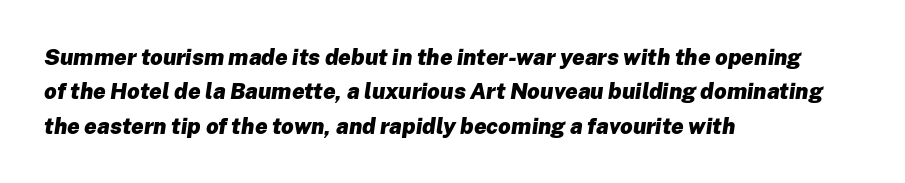
Q: Is the text bold? A: Yes.
Q: Is the text italic (slanted)? A: Yes, it leans right by about 8 degrees.
Q: Is the text underlined? A: No.
Q: How is the paragraph aligned? A: Left-aligned.
Q: Is the spacing between letters normal or unusually wide? A: Normal.
Q: Is the spacing between lines tight, normal or loose? A: Normal.
